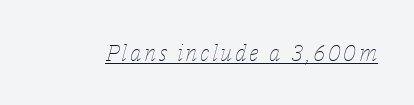
Q: Is the text bold? A: No.
Q: Is the text italic (slanted)? A: Yes, it leans right by about 14 degrees.
Q: Is the text underlined? A: Yes.
